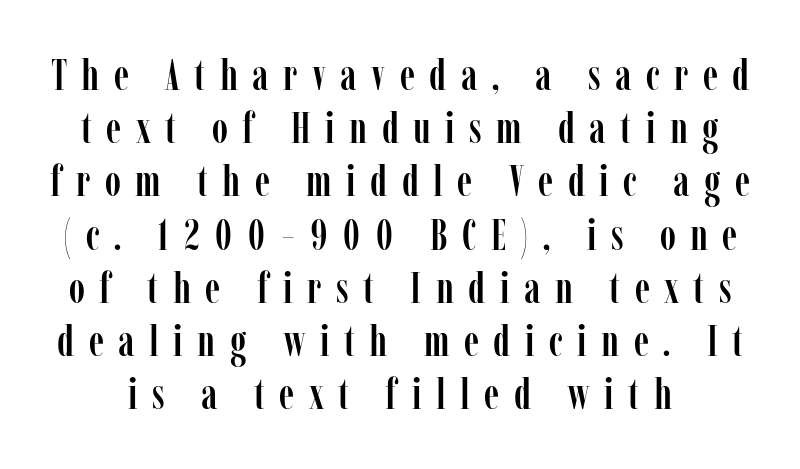
{"serif": "yes", "italic": "no", "width": "condensed", "stroke_contrast": "low", "x_height": "medium", "monospaced": "no", "underline": "no", "line_spacing_ratio": 1.21, "letter_spacing": "wide", "letter_spacing_em": 0.33, "glyph_px": 44}
